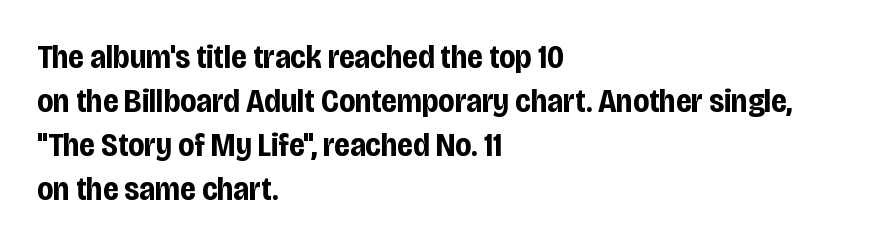
{"serif": "no", "italic": "no", "bold": "yes", "weight": "bold", "width": "condensed", "stroke_contrast": "low", "x_height": "large", "monospaced": "no", "underline": "no", "align": "left", "line_spacing": "normal", "line_spacing_ratio": 1.33, "letter_spacing": "normal", "letter_spacing_em": 0.0, "glyph_px": 33}
